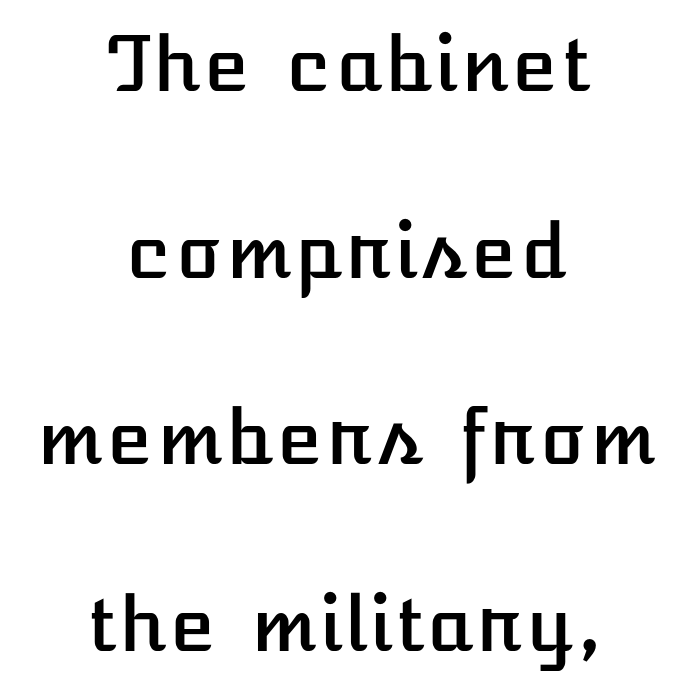
Q: Is the text italic (slanted)? A: No, it is upright.
Q: Is the text underlined? A: No.
Q: How is the paragraph aligned? A: Centered.
Q: Is the spacing between letters normal or unusually wide? A: Normal.
Q: Is the spacing between lines tight, normal or loose? A: Loose.
Q: Width (condensed, normal, or wide)? A: Normal.
Q: Stroke contrast? A: Low.
Q: x-height? A: Medium.
